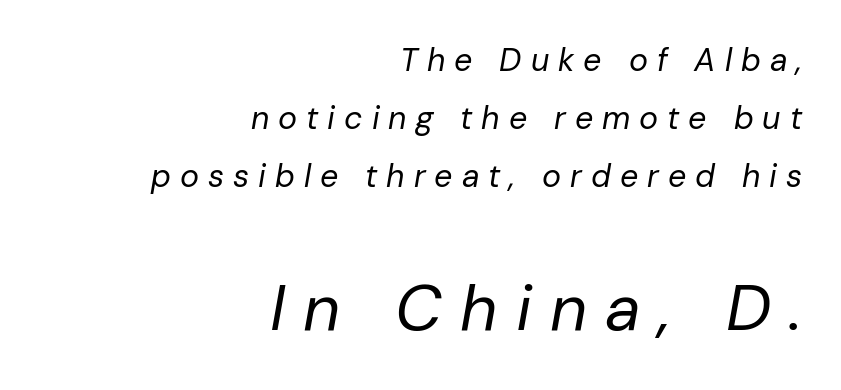
{"italic": "yes", "lean": "right", "slant_degrees": 10, "bold": "no", "weight": "regular", "width": "normal", "stroke_contrast": "low", "x_height": "medium", "monospaced": "no", "underline": "no", "align": "right", "line_spacing_ratio": 1.81, "letter_spacing": "wide", "letter_spacing_em": 0.28, "larger_block": "second", "size_ratio": 2.03, "glyph_px": 65}
